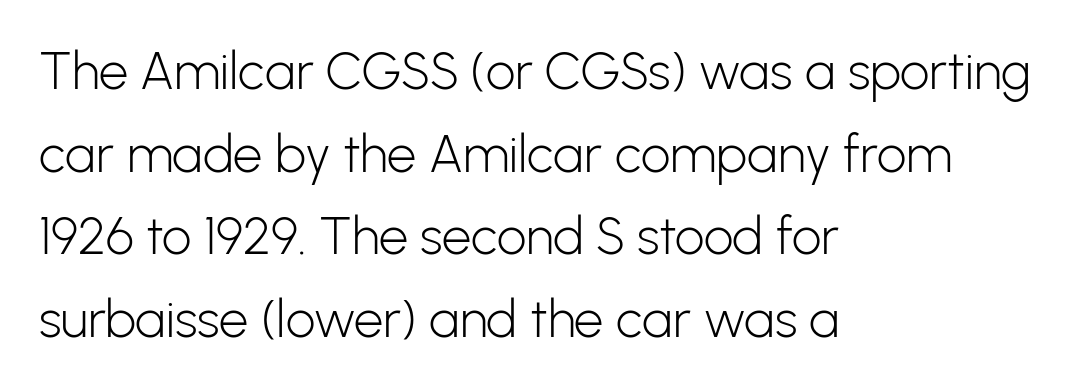
Leftover space on each line is placed entirely after the last word. This is roman type, the default non-slanted kind. The designer went with a sans here, leaving each stem footless. Whoever set this chose a conventional vertical rhythm.
